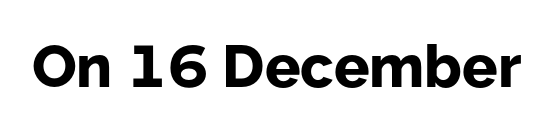
The image shows 59 px bold sans-serif type, upright; set normal letter spacing, not underlined; low stroke contrast and a medium x-height.
